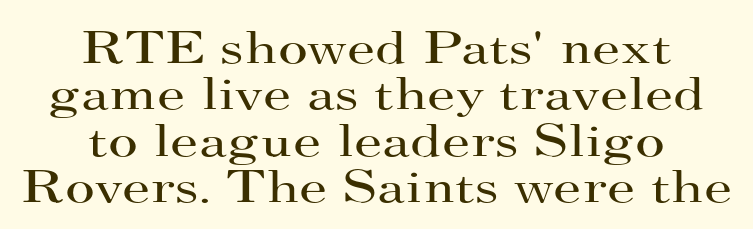
Each line is balanced around a shared central axis. The line-height multiplier appears low, near solid setting. The weight would be labelled regular, book, light, or lighter still. Nothing unusual about the tracking: characters are spaced as the font intends. The words here are not underlined. Character widths vary here, with narrow letters taking less room than wide ones.
